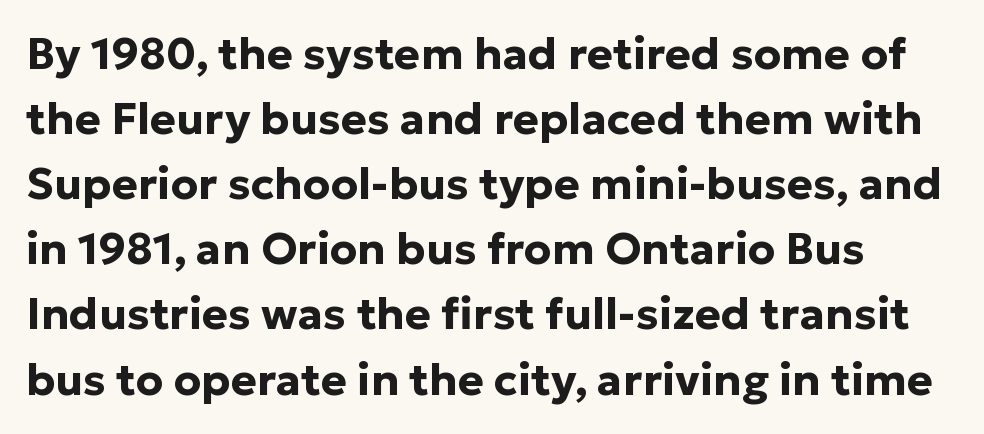
Q: Is the text bold? A: Yes.
Q: Is the text italic (slanted)? A: No, it is upright.
Q: Is the typeface a serif or a sans-serif typeface? A: Sans-serif.
Q: Is the text underlined? A: No.
Q: Is the spacing between letters normal or unusually wide? A: Normal.
Q: Is the spacing between lines tight, normal or loose? A: Normal.
Q: Width (condensed, normal, or wide)? A: Normal.
Q: Stroke contrast? A: Low.
Q: x-height? A: Medium.
Q: Monospaced? A: No.
